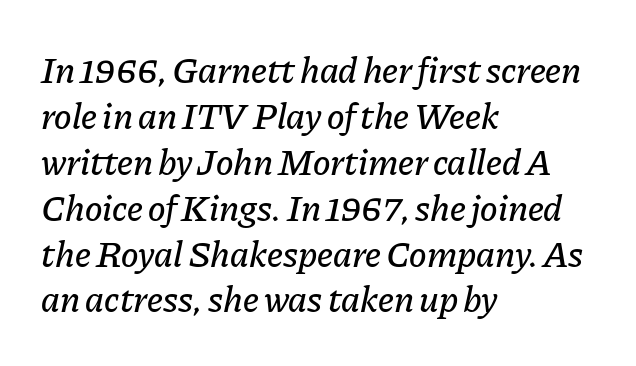
The letters are slanted; this is an italic face. This rendering leaves character spacing at its baseline value. The specimen omits any rule beneath the text block's lines. A classic flush-left, rag-right setting is used for this passage.
